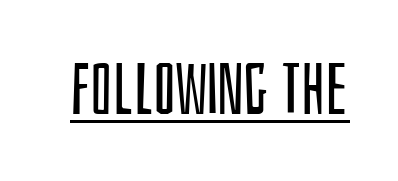
{"serif": "no", "italic": "no", "bold": "no", "weight": "regular", "width": "condensed", "stroke_contrast": "low", "x_height": "large", "monospaced": "no", "underline": "yes", "letter_spacing": "normal", "letter_spacing_em": 0.0, "glyph_px": 72}
